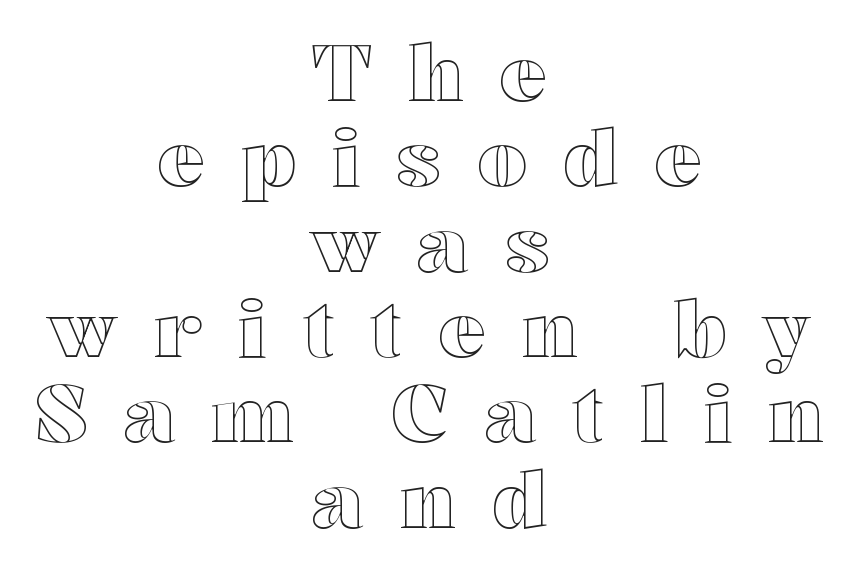
Q: Is the text italic (slanted)? A: No, it is upright.
Q: Is the text underlined? A: No.
Q: How is the paragraph aligned? A: Centered.
Q: Is the spacing between letters normal or unusually wide? A: Unusually wide.
Q: Is the spacing between lines tight, normal or loose? A: Tight.
Q: Width (condensed, normal, or wide)? A: Wide.
Q: x-height? A: Medium.
Q: Monospaced? A: No.
